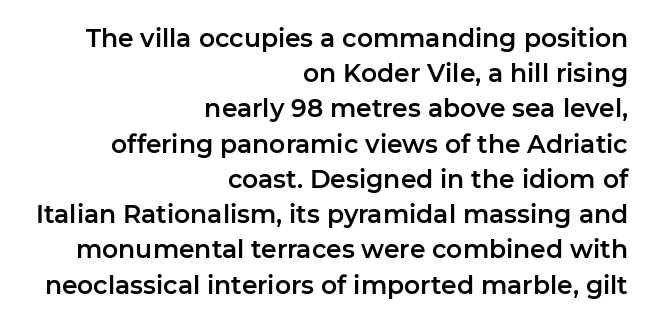
Q: Is the text italic (slanted)? A: No, it is upright.
Q: Is the text underlined? A: No.
Q: How is the paragraph aligned? A: Right-aligned.
Q: Is the spacing between letters normal or unusually wide? A: Normal.
Q: Is the spacing between lines tight, normal or loose? A: Normal.
